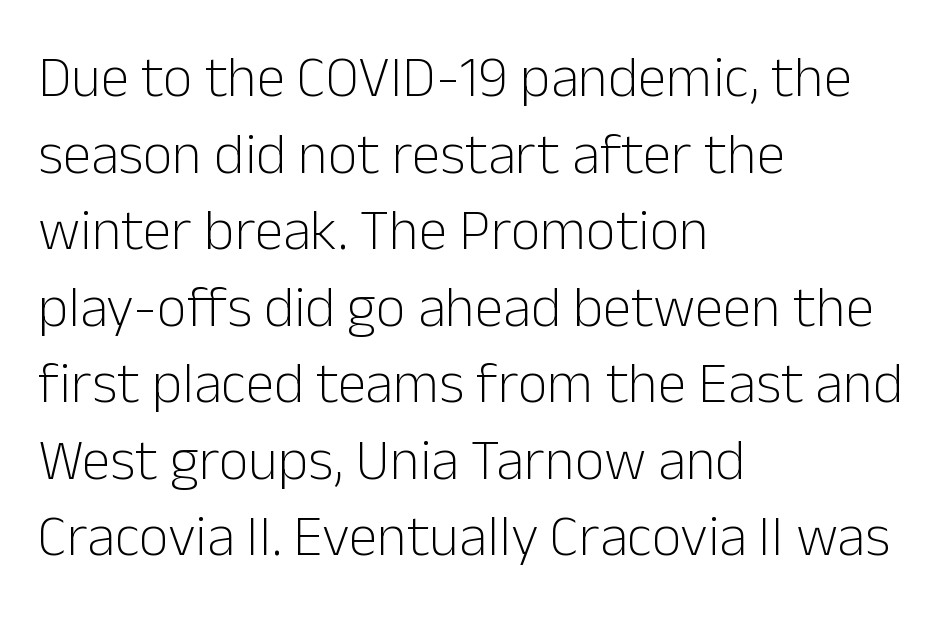
The image shows 58 px light sans-serif type, upright; set left-aligned, normal line spacing (1.32x), normal letter spacing, not underlined; low stroke contrast and a medium x-height.
